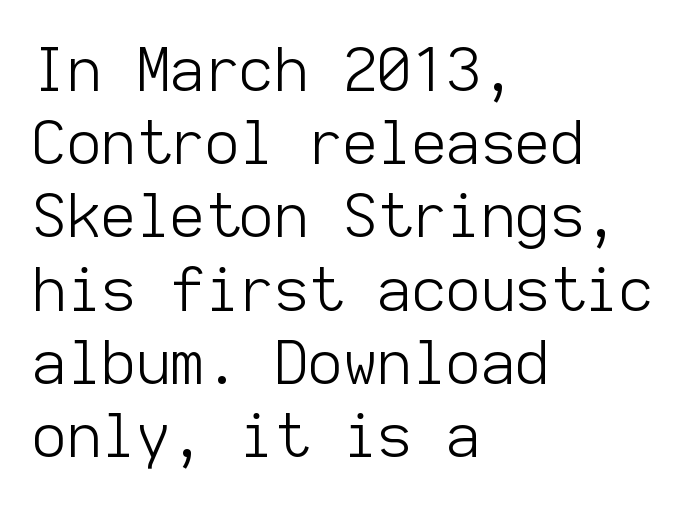
Q: Is the text bold? A: No.
Q: Is the text italic (slanted)? A: No, it is upright.
Q: Is the typeface a serif or a sans-serif typeface? A: Sans-serif.
Q: Is the text underlined? A: No.
Q: How is the paragraph aligned? A: Left-aligned.
Q: Is the spacing between letters normal or unusually wide? A: Normal.
Q: Width (condensed, normal, or wide)? A: Normal.
Q: Stroke contrast? A: Low.
Q: x-height? A: Medium.
Q: Monospaced? A: Yes.
